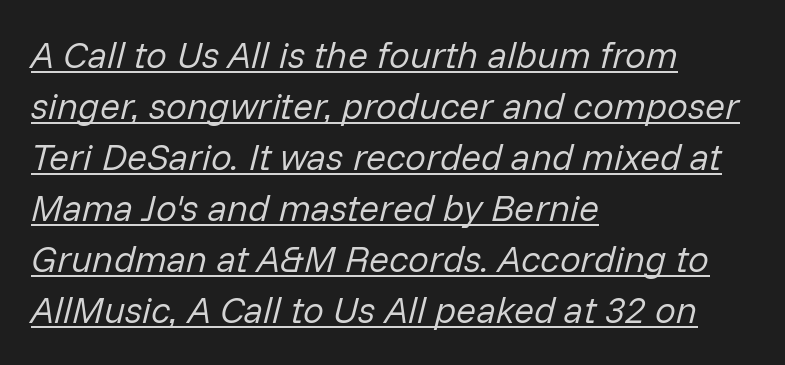
{"italic": "yes", "lean": "right", "slant_degrees": 14, "bold": "no", "weight": "regular", "width": "normal", "stroke_contrast": "low", "x_height": "medium", "monospaced": "no", "underline": "yes", "align": "left", "line_spacing": "normal", "line_spacing_ratio": 1.38, "letter_spacing": "normal", "letter_spacing_em": 0.0, "glyph_px": 37}
